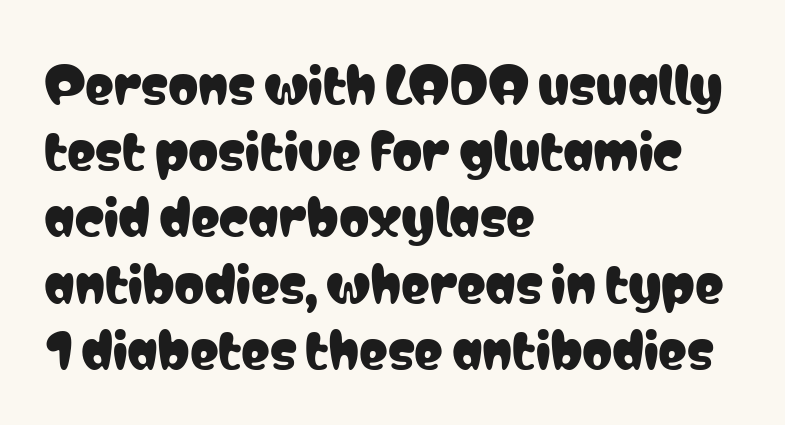
{"serif": "no", "italic": "no", "width": "condensed", "stroke_contrast": "low", "x_height": "medium", "monospaced": "no", "underline": "no", "align": "left", "line_spacing": "normal", "line_spacing_ratio": 1.38, "letter_spacing": "normal", "letter_spacing_em": 0.0, "glyph_px": 48}
